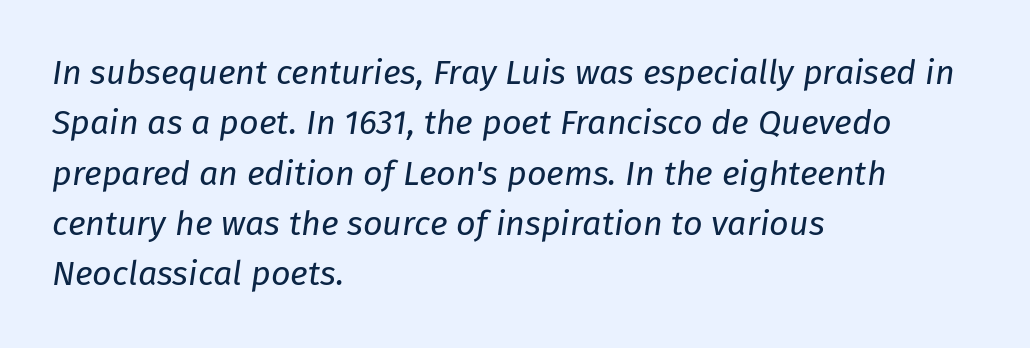
Q: Is the text bold? A: No.
Q: Is the text italic (slanted)? A: Yes, it leans right by about 8 degrees.
Q: Is the text underlined? A: No.
Q: How is the paragraph aligned? A: Left-aligned.
Q: Is the spacing between letters normal or unusually wide? A: Normal.
Q: Is the spacing between lines tight, normal or loose? A: Normal.
Q: Width (condensed, normal, or wide)? A: Normal.
Q: Stroke contrast? A: Low.
Q: x-height? A: Medium.
Q: Monospaced? A: No.
